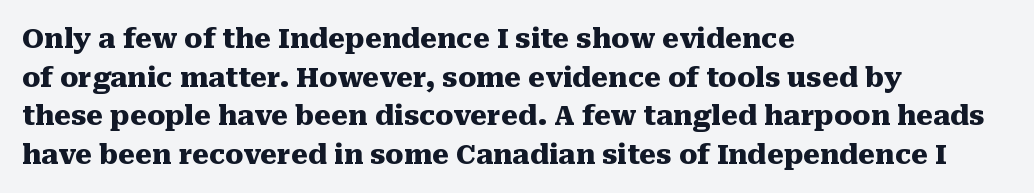
{"italic": "no", "bold": "yes", "underline": "no", "align": "left", "line_spacing": "normal", "line_spacing_ratio": 1.43, "letter_spacing": "normal", "letter_spacing_em": 0.0, "glyph_px": 27}
